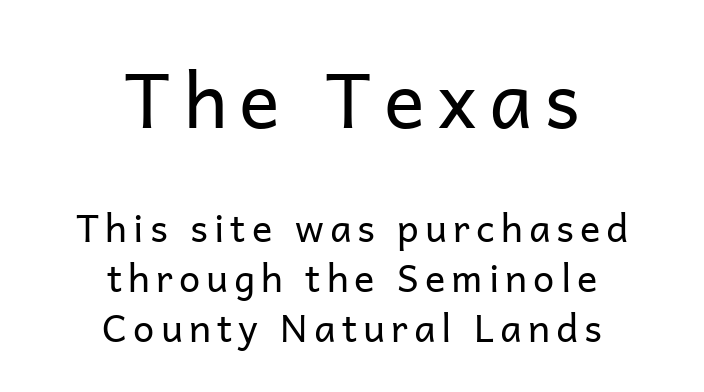
Q: Is the text bold? A: No.
Q: Is the text italic (slanted)? A: No, it is upright.
Q: Is the typeface a serif or a sans-serif typeface? A: Sans-serif.
Q: Is the text underlined? A: No.
Q: How is the paragraph aligned? A: Centered.
Q: Is the spacing between lines tight, normal or loose? A: Normal.
Q: Which block of text is set in a larger size, the first (top) or the second (bottom)? A: The first (top) one.
Q: Width (condensed, normal, or wide)? A: Normal.
Q: Stroke contrast? A: Low.
Q: x-height? A: Medium.
Q: Monospaced? A: No.
